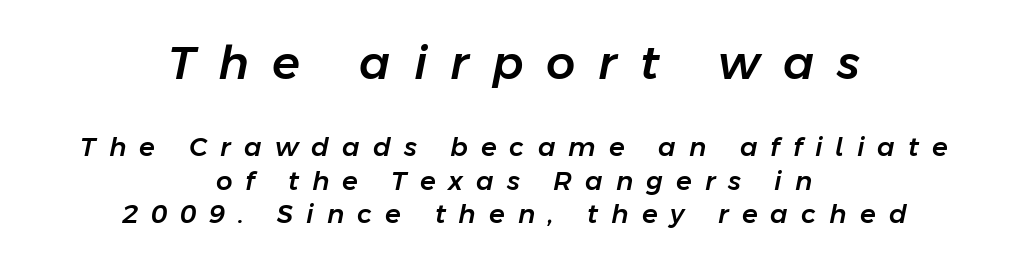
Rule under the text: the space is simply empty. The passage shown begins with its larger block and ends with its smaller one. The typesetter chose a symmetrical, centered arrangement here. Students, note that the glyphs here are deliberately spaced far apart.
